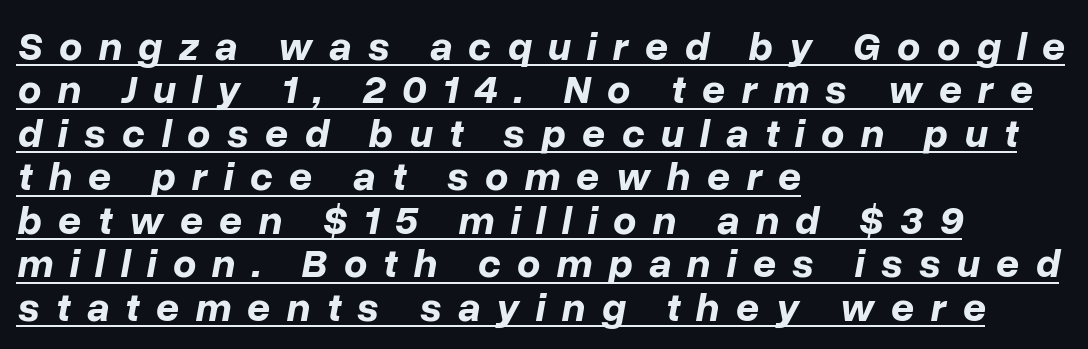
Rendered with sloped, italic letterforms. Each new line begins almost immediately beneath the previous one. The face used here is proportionally spaced, like ordinary book or web type. The line texture is sparse and dotted thanks to wide tracking. Left-aligned paragraph, ragged on the right. These characters rest on top of a visible drawn line.
